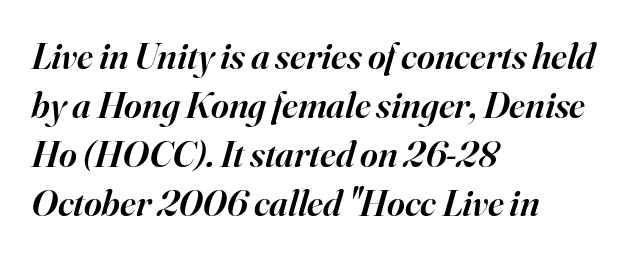
{"serif": "yes", "italic": "yes", "lean": "right", "slant_degrees": 16, "bold": "semi", "weight": "semibold", "width": "normal", "stroke_contrast": "high", "x_height": "small", "monospaced": "no", "underline": "no", "align": "left", "line_spacing": "normal", "line_spacing_ratio": 1.29, "letter_spacing": "normal", "letter_spacing_em": 0.0, "glyph_px": 38}
